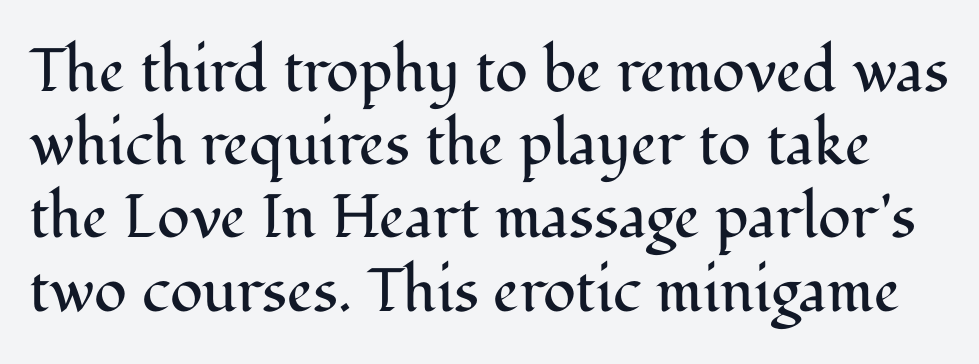
Q: Is the text bold? A: No.
Q: Is the text italic (slanted)? A: No, it is upright.
Q: Is the typeface a serif or a sans-serif typeface? A: Serif.
Q: Is the text underlined? A: No.
Q: Is the spacing between letters normal or unusually wide? A: Normal.
Q: Width (condensed, normal, or wide)? A: Normal.
Q: Stroke contrast? A: Medium.
Q: x-height? A: Medium.
Q: Monospaced? A: No.
